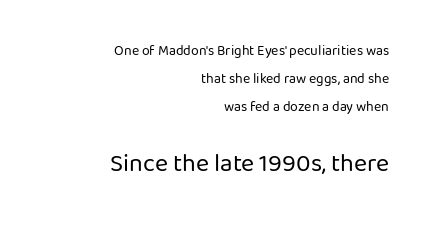
Q: Is the text bold? A: No.
Q: Is the text italic (slanted)? A: No, it is upright.
Q: Is the text underlined? A: No.
Q: How is the paragraph aligned? A: Right-aligned.
Q: Is the spacing between letters normal or unusually wide? A: Normal.
Q: Is the spacing between lines tight, normal or loose? A: Loose.
Q: Which block of text is set in a larger size, the first (top) or the second (bottom)? A: The second (bottom) one.
